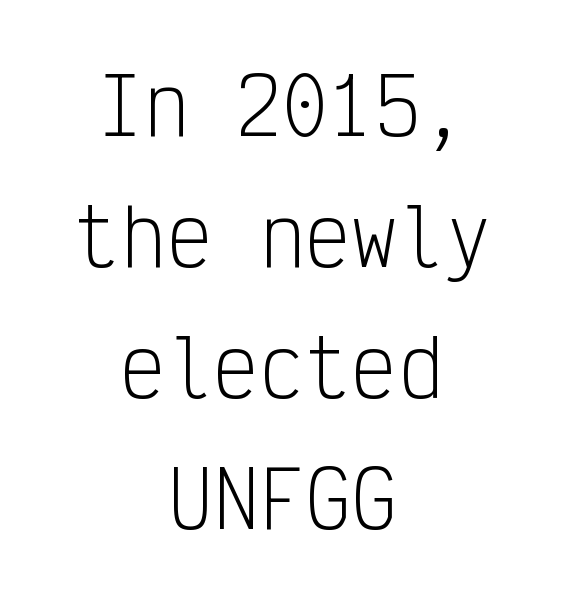
The image shows 77 px light, condensed sans-serif type, upright, monospaced; set centered, normal line spacing (1.7x), normal letter spacing, not underlined; low stroke contrast and a medium x-height.
